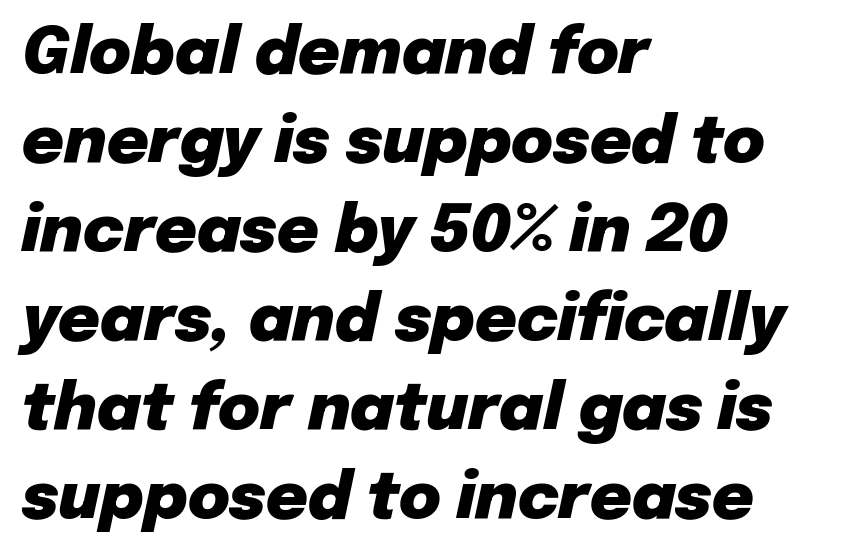
Q: Is the text bold? A: Yes.
Q: Is the text italic (slanted)? A: Yes, it leans right by about 12 degrees.
Q: Is the text underlined? A: No.
Q: How is the paragraph aligned? A: Left-aligned.
Q: Is the spacing between letters normal or unusually wide? A: Normal.
Q: Is the spacing between lines tight, normal or loose? A: Normal.
Q: Width (condensed, normal, or wide)? A: Normal.
Q: Stroke contrast? A: Low.
Q: x-height? A: Medium.
Q: Monospaced? A: No.
